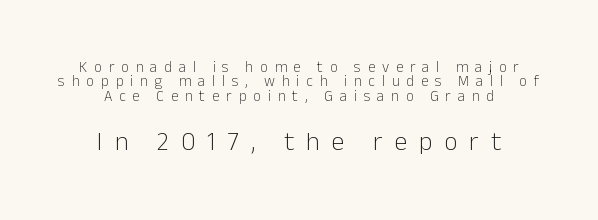
Spacing between characters has been opened up far beyond the box default. Horizontal alignment here is central, giving a formal, balanced look. The strokes carry an ordinary text weight at most. Posture: vertical.
